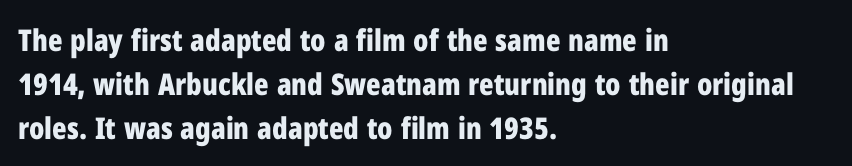
{"serif": "no", "italic": "no", "bold": "yes", "weight": "bold", "width": "condensed", "stroke_contrast": "low", "x_height": "medium", "monospaced": "no", "underline": "no", "align": "left", "line_spacing": "normal", "line_spacing_ratio": 1.46, "letter_spacing": "normal", "letter_spacing_em": 0.0, "glyph_px": 30}
